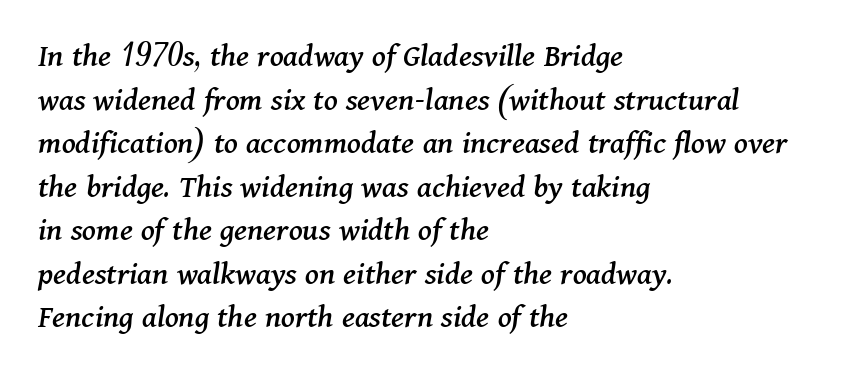
{"serif": "yes", "italic": "yes", "lean": "right", "slant_degrees": 11, "width": "normal", "stroke_contrast": "medium", "x_height": "medium", "monospaced": "no", "underline": "no", "align": "left", "line_spacing": "normal", "line_spacing_ratio": 1.28, "letter_spacing": "normal", "letter_spacing_em": 0.0, "glyph_px": 34}
